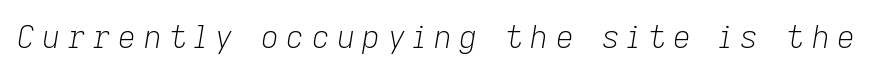
The image shows 31 px light type, italic (leaning right); set unusually wide letter spacing (+0.24 em), not underlined; low stroke contrast and a medium x-height.
